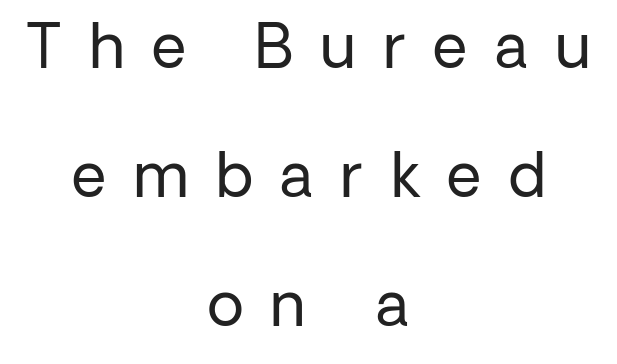
Q: Is the text bold? A: No.
Q: Is the text italic (slanted)? A: No, it is upright.
Q: Is the typeface a serif or a sans-serif typeface? A: Sans-serif.
Q: Is the text underlined? A: No.
Q: How is the paragraph aligned? A: Centered.
Q: Is the spacing between letters normal or unusually wide? A: Unusually wide.
Q: Is the spacing between lines tight, normal or loose? A: Loose.
Q: Width (condensed, normal, or wide)? A: Normal.
Q: Stroke contrast? A: Low.
Q: x-height? A: Medium.
Q: Monospaced? A: No.
